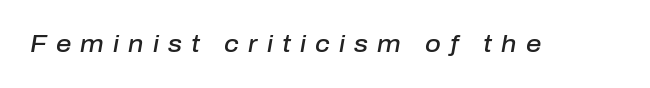
The gap between lines stays unmarked. The letters are spread apart with noticeably loose tracking. Firm but not heavy-handed strokes: this text is semibold. The glyphs look as if they've been sheared to an angle.
